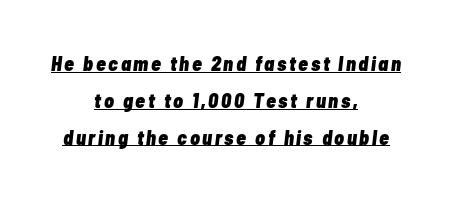
{"italic": "yes", "lean": "right", "slant_degrees": 7, "bold": "yes", "underline": "yes", "align": "center", "line_spacing_ratio": 1.84, "glyph_px": 20}
